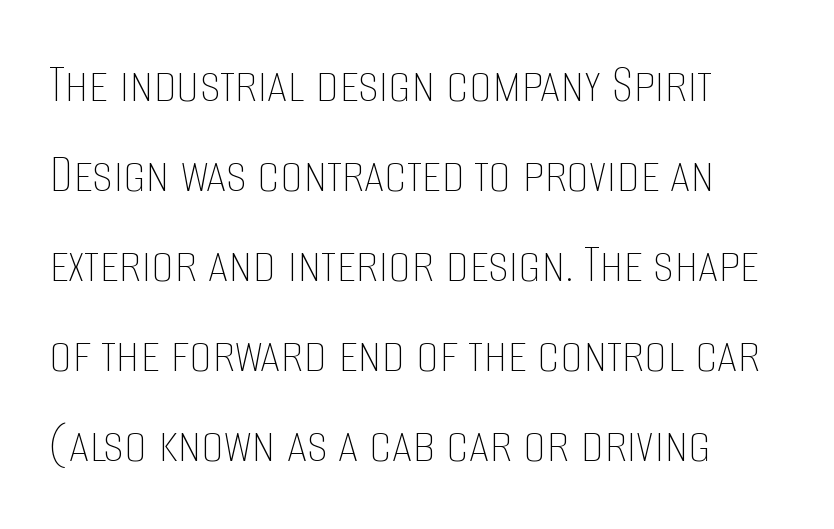
Unbolded letterforms with no extra heft. The gaps between neighbouring characters are ordinary and unremarkable. You can tell it's not italic because the verticals are truly vertical. Beneath every word, the page is bare.
